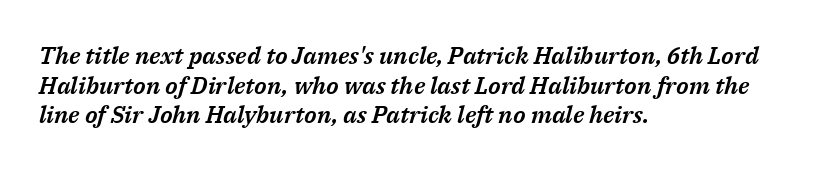
Plain, unruled lines of type. The line texture is even and compact thanks to regular tracking. Horizontally, the lines are justified to the leading edge only. In terms of posture, this sample is oblique.
